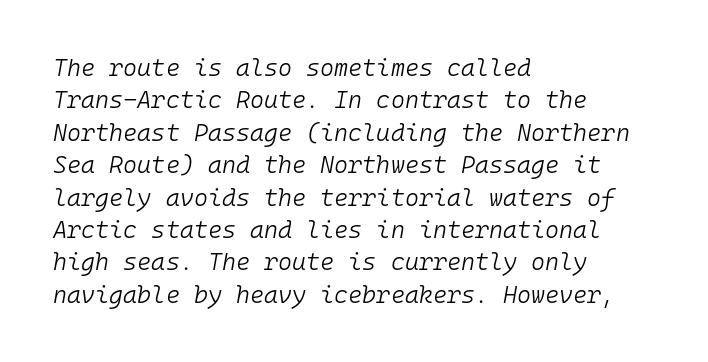
{"italic": "yes", "lean": "right", "slant_degrees": 10, "bold": "no", "underline": "no", "align": "left", "line_spacing": "normal", "line_spacing_ratio": 1.35, "letter_spacing": "normal", "letter_spacing_em": 0.0, "glyph_px": 24}
